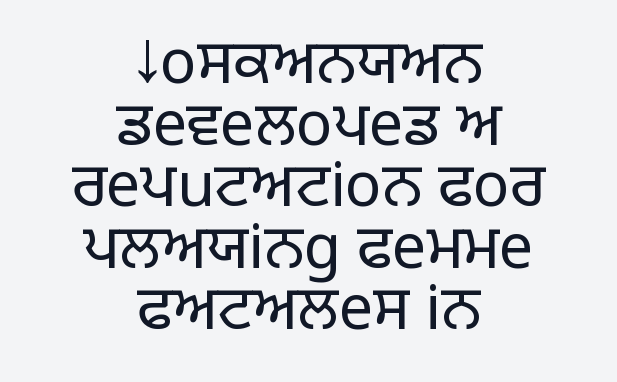
Q: Is the text bold? A: No.
Q: Is the text italic (slanted)? A: No, it is upright.
Q: Is the typeface a serif or a sans-serif typeface? A: Sans-serif.
Q: Is the text underlined? A: No.
Q: How is the paragraph aligned? A: Centered.
Q: Is the spacing between letters normal or unusually wide? A: Normal.
Q: Is the spacing between lines tight, normal or loose? A: Tight.
Q: Width (condensed, normal, or wide)? A: Normal.
Q: Stroke contrast? A: Low.
Q: x-height? A: Large.
Q: Monospaced? A: No.
